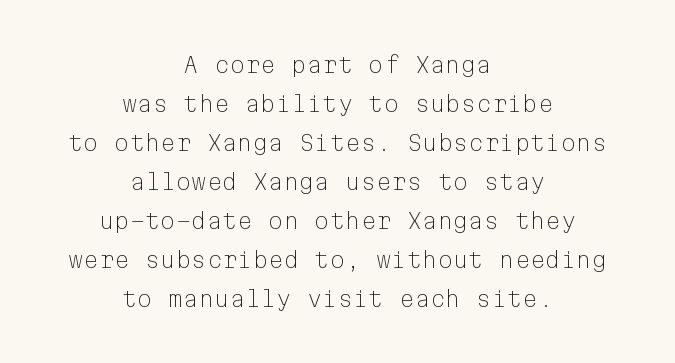
{"italic": "no", "bold": "no", "underline": "no", "align": "center", "line_spacing_ratio": 1.77, "letter_spacing": "normal", "letter_spacing_em": 0.0, "glyph_px": 22}
